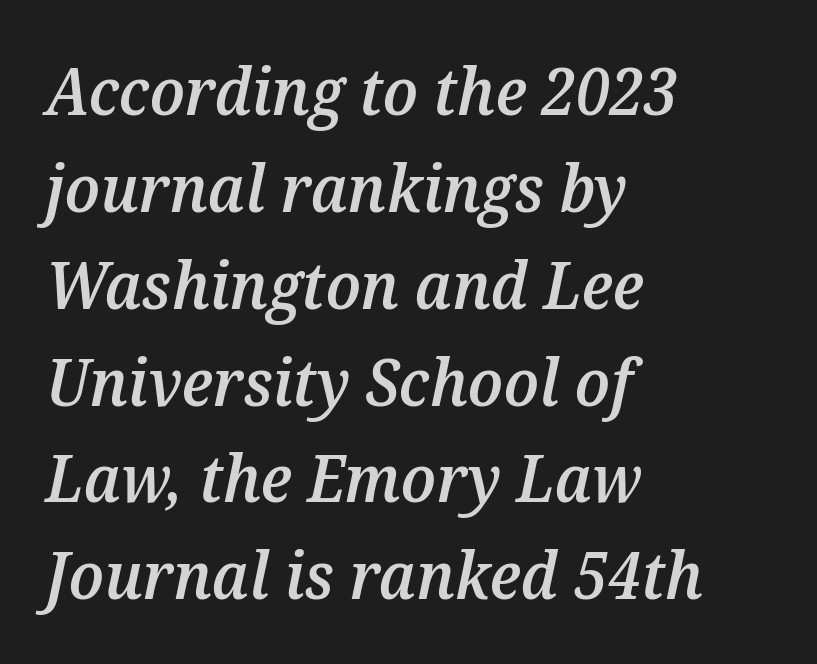
The image shows 65 px semibold type, italic (leaning right); set left-aligned, normal line spacing (1.49x), normal letter spacing, not underlined; medium stroke contrast and a medium x-height.
